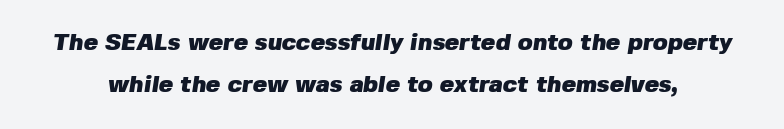
Beneath every word, the page is bare. Emphasis by weight is at full strength: bold. Tracking here is standard; glyphs follow each other at the usual distance.
